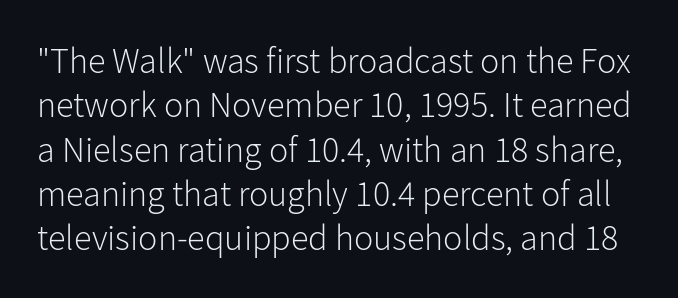
Q: Is the text bold? A: No.
Q: Is the text italic (slanted)? A: No, it is upright.
Q: Is the typeface a serif or a sans-serif typeface? A: Sans-serif.
Q: Is the text underlined? A: No.
Q: Is the spacing between letters normal or unusually wide? A: Normal.
Q: Width (condensed, normal, or wide)? A: Normal.
Q: Stroke contrast? A: Low.
Q: x-height? A: Medium.
Q: Monospaced? A: No.
